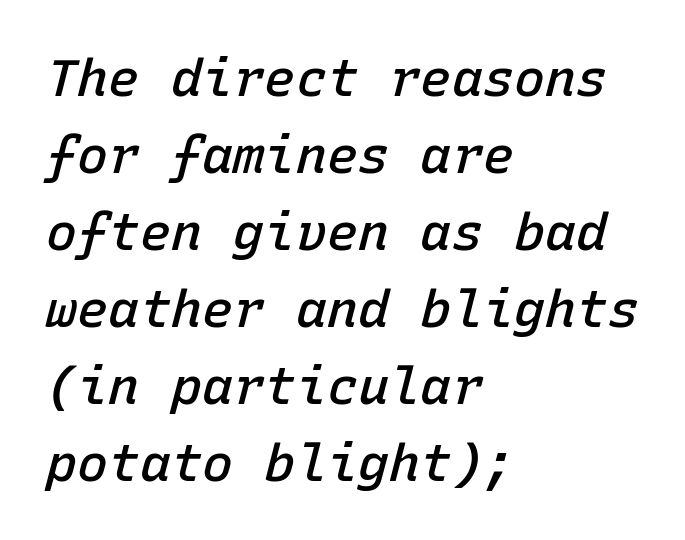
Q: Is the text bold? A: Semi-bold.
Q: Is the text italic (slanted)? A: Yes, it leans right by about 15 degrees.
Q: Is the text underlined? A: No.
Q: How is the paragraph aligned? A: Left-aligned.
Q: Is the spacing between letters normal or unusually wide? A: Normal.
Q: Is the spacing between lines tight, normal or loose? A: Normal.
Q: Width (condensed, normal, or wide)? A: Normal.
Q: Stroke contrast? A: Low.
Q: x-height? A: Medium.
Q: Monospaced? A: Yes.
